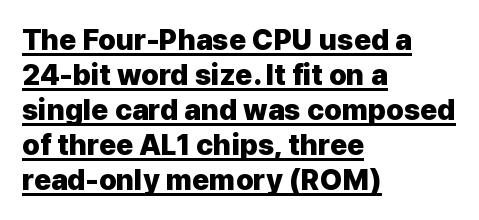
Q: Is the text bold? A: Yes.
Q: Is the text italic (slanted)? A: No, it is upright.
Q: Is the typeface a serif or a sans-serif typeface? A: Sans-serif.
Q: Is the text underlined? A: Yes.
Q: How is the paragraph aligned? A: Left-aligned.
Q: Is the spacing between letters normal or unusually wide? A: Normal.
Q: Width (condensed, normal, or wide)? A: Normal.
Q: Stroke contrast? A: Low.
Q: x-height? A: Medium.
Q: Monospaced? A: No.
